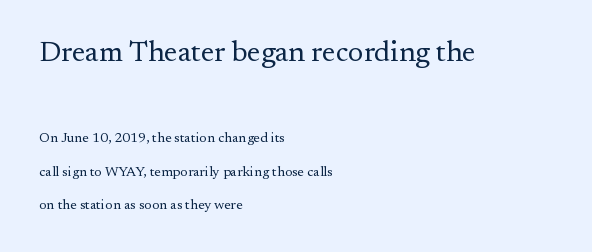
{"serif": "yes", "italic": "no", "bold": "no", "weight": "regular", "width": "normal", "stroke_contrast": "medium", "x_height": "small", "monospaced": "no", "underline": "no", "align": "left", "line_spacing": "loose", "line_spacing_ratio": 2.38, "letter_spacing": "normal", "letter_spacing_em": 0.0, "larger_block": "first", "size_ratio": 2.07, "glyph_px": 29}
